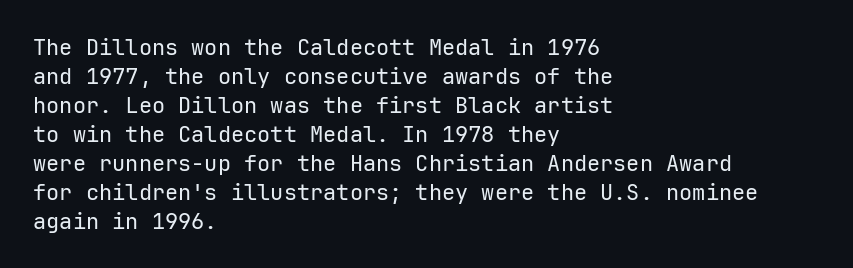
{"italic": "no", "bold": "no", "underline": "no", "align": "left", "line_spacing": "normal", "line_spacing_ratio": 1.32, "letter_spacing": "normal", "letter_spacing_em": 0.0, "glyph_px": 22}
